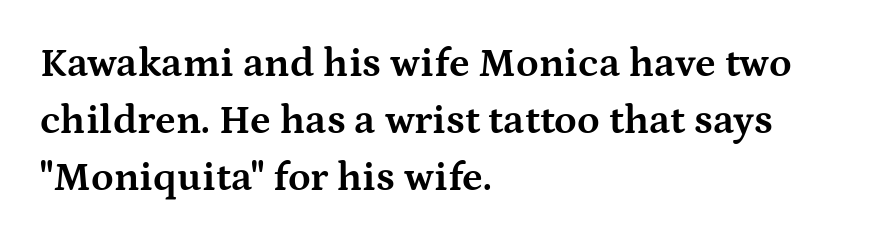
The image shows 41 px bold, wide serif type, upright; set left-aligned, normal line spacing (1.39x), normal letter spacing, not underlined; medium stroke contrast and a medium x-height.
